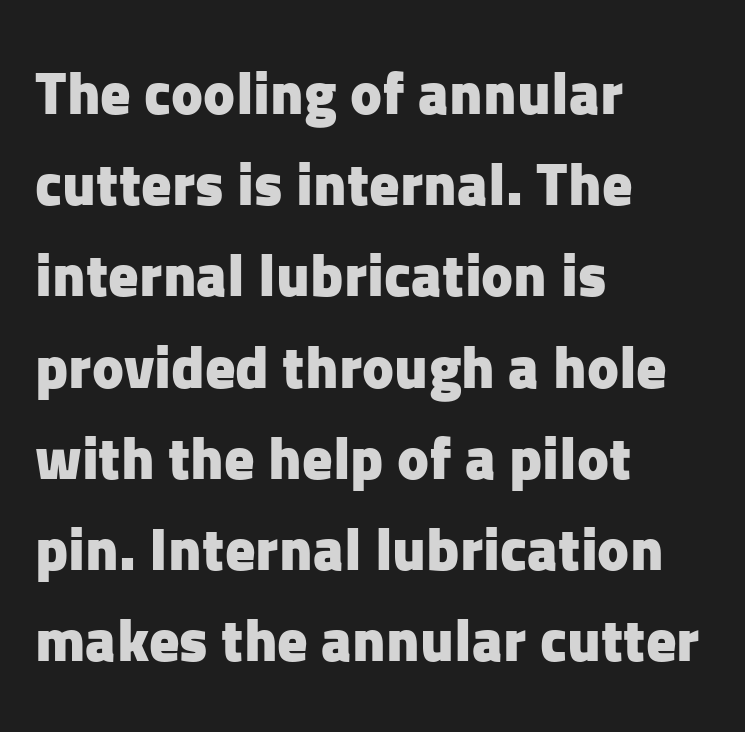
Q: Is the text bold? A: Yes.
Q: Is the text italic (slanted)? A: No, it is upright.
Q: Is the typeface a serif or a sans-serif typeface? A: Sans-serif.
Q: Is the text underlined? A: No.
Q: How is the paragraph aligned? A: Left-aligned.
Q: Is the spacing between letters normal or unusually wide? A: Normal.
Q: Is the spacing between lines tight, normal or loose? A: Normal.
Q: Width (condensed, normal, or wide)? A: Normal.
Q: Stroke contrast? A: Low.
Q: x-height? A: Medium.
Q: Monospaced? A: No.
